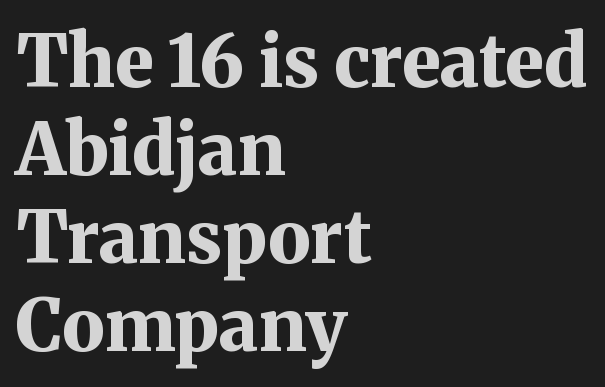
The image shows 72 px bold serif type, upright; set left-aligned, line spacing 1.22x, normal letter spacing, not underlined; medium stroke contrast and a medium x-height.
